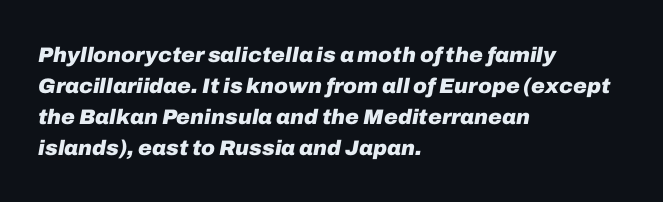
{"italic": "yes", "lean": "right", "slant_degrees": 10, "bold": "yes", "underline": "no", "align": "left", "line_spacing": "normal", "line_spacing_ratio": 1.47, "letter_spacing": "normal", "letter_spacing_em": 0.0, "glyph_px": 21}
